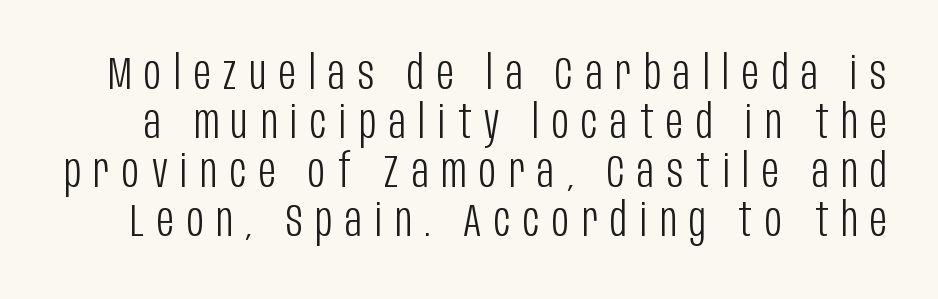
{"serif": "no", "italic": "no", "bold": "no", "weight": "light", "width": "condensed", "stroke_contrast": "low", "x_height": "large", "monospaced": "no", "underline": "no", "line_spacing": "tight", "line_spacing_ratio": 1.04, "letter_spacing": "wide", "letter_spacing_em": 0.27, "glyph_px": 47}
